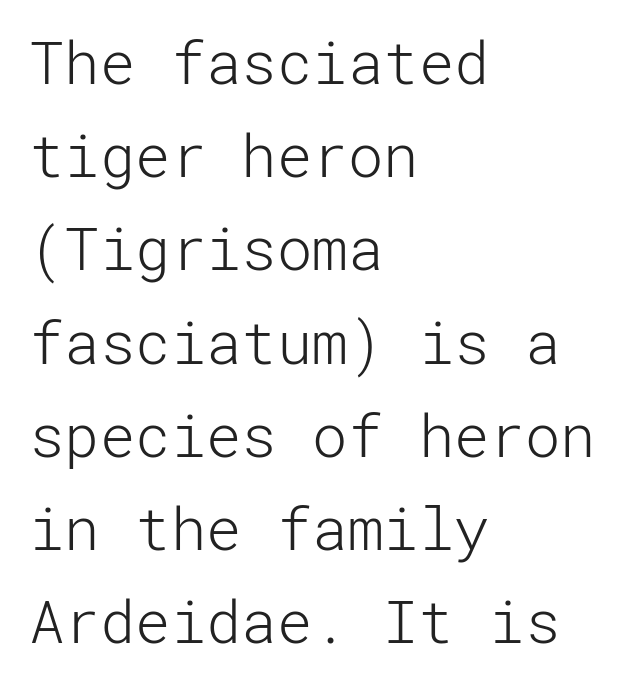
The characters display no serif detailing; their extremities are plain. The letters sit at their default tracking, neither squeezed nor spread. Ink coverage per letter is moderate at most. Is the block centered? No — it sits flush against the left margin. Unlike italic type, these characters show no tilt at all.
